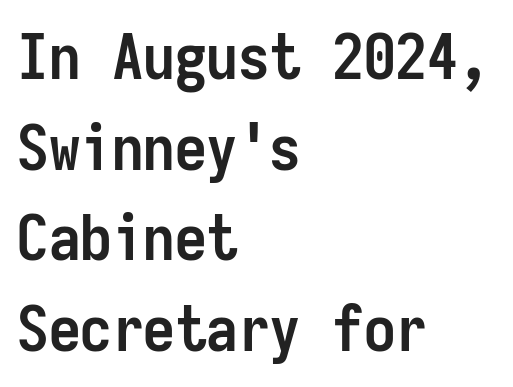
The designer left line spacing at the default. Classification — sans serif. How heavy is the stroke? Heavy — this is a bold. Unmarked baselines from the first word to the last.
